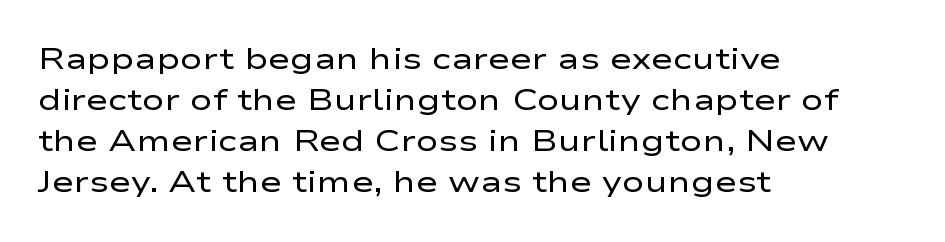
{"serif": "no", "italic": "no", "bold": "no", "weight": "regular", "width": "wide", "stroke_contrast": "low", "x_height": "medium", "monospaced": "no", "underline": "no", "align": "left", "line_spacing": "normal", "line_spacing_ratio": 1.37, "letter_spacing": "normal", "letter_spacing_em": 0.0, "glyph_px": 30}
